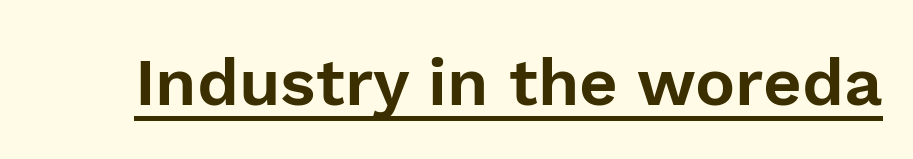
The image shows 67 px sans-serif type, upright; set normal letter spacing, underlined; low stroke contrast and a medium x-height.
